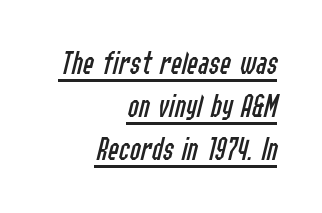
Slant detected: the letters are inclined. Interline gaps are of average width in this sample. Does the copy run flush right? Yes — the right margin is perfectly even. How are the letters spaced? Ordinarily, with no added tracking. The characters are drawn with everyday or finer stroke widths. Character widths vary here, with narrow letters taking less room than wide ones.
